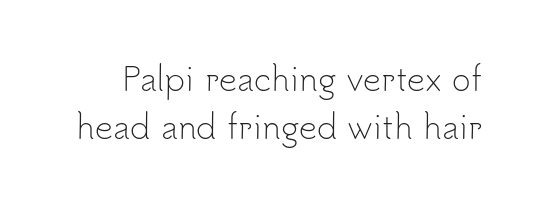
The image shows 32 px light sans-serif type, upright; set normal line spacing (1.49x), normal letter spacing, not underlined; low stroke contrast and a small x-height.
